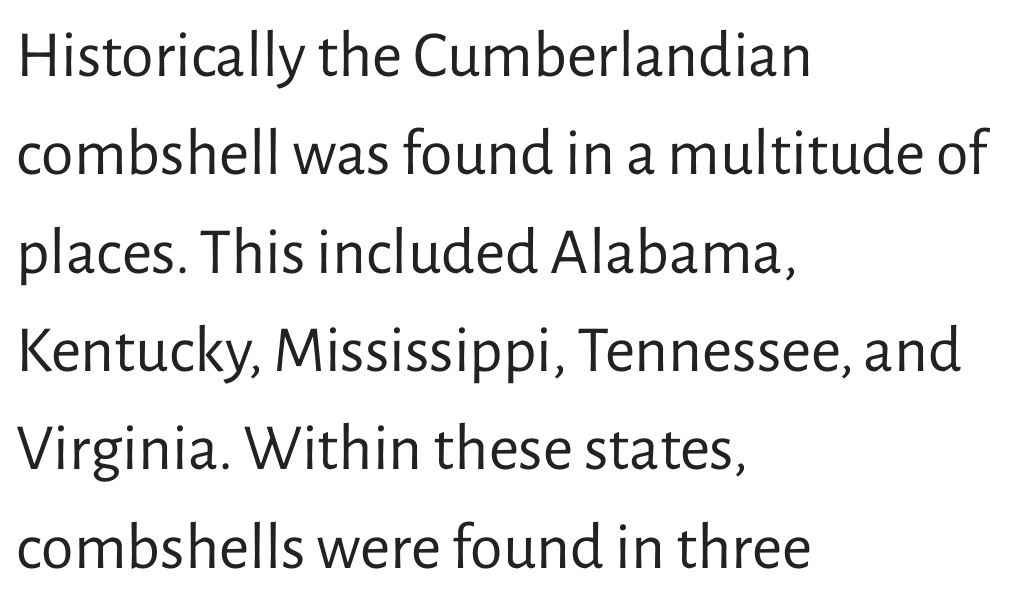
Nobody touched the tracking dial on this one. Notice how the passage keeps a crisp vertical edge on the left only. Do the characters align in a grid? No, the font is proportional. Leading: standard.
